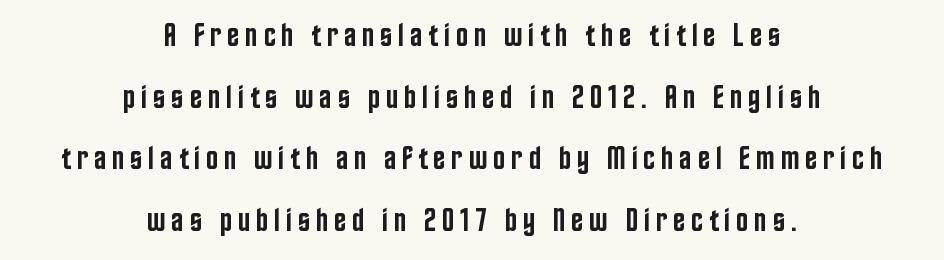
The rendering uses natural spacing where letterforms have individual widths. A clean baseline with only descenders dipping below it. What kind of face is this? One without serifs — a sans. Style check: upright. Moderately thickened strokes mark this as semibold type.
